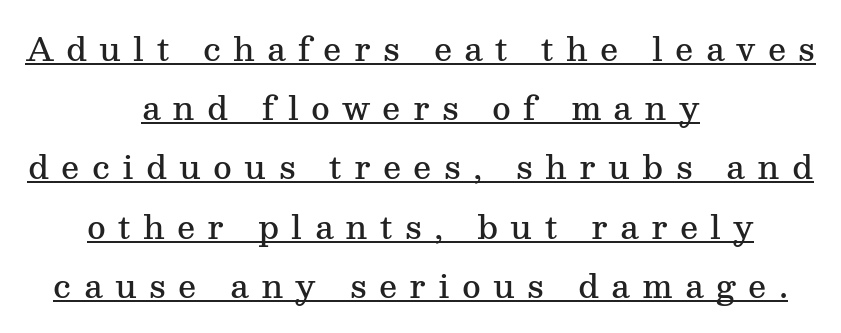
Q: Is the text bold? A: Semi-bold.
Q: Is the text italic (slanted)? A: No, it is upright.
Q: Is the typeface a serif or a sans-serif typeface? A: Serif.
Q: Is the text underlined? A: Yes.
Q: How is the paragraph aligned? A: Centered.
Q: Is the spacing between letters normal or unusually wide? A: Unusually wide.
Q: Width (condensed, normal, or wide)? A: Normal.
Q: Stroke contrast? A: Medium.
Q: x-height? A: Medium.
Q: Monospaced? A: No.
